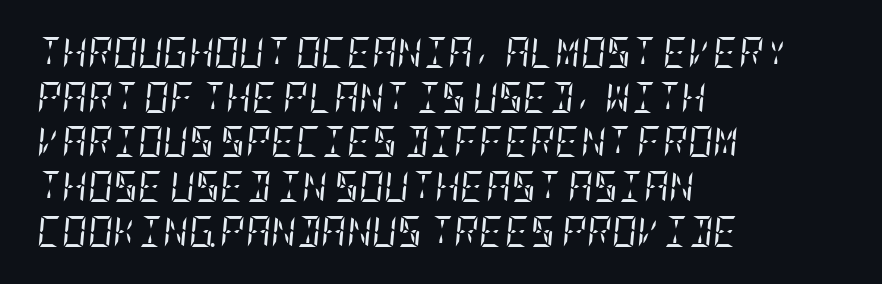
{"serif": "yes", "italic": "yes", "lean": "right", "slant_degrees": 5, "bold": "no", "weight": "regular", "width": "condensed", "stroke_contrast": "low", "x_height": "large", "underline": "no", "align": "left", "line_spacing": "normal", "line_spacing_ratio": 1.44, "letter_spacing": "normal", "letter_spacing_em": 0.0, "glyph_px": 31}
